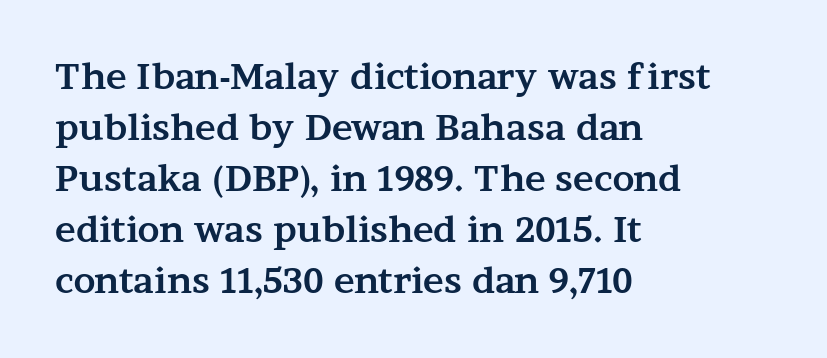
{"serif": "yes", "italic": "no", "bold": "yes", "weight": "bold", "width": "wide", "stroke_contrast": "medium", "x_height": "medium", "monospaced": "no", "underline": "no", "align": "left", "line_spacing": "normal", "line_spacing_ratio": 1.46, "letter_spacing": "normal", "letter_spacing_em": 0.0, "glyph_px": 35}
